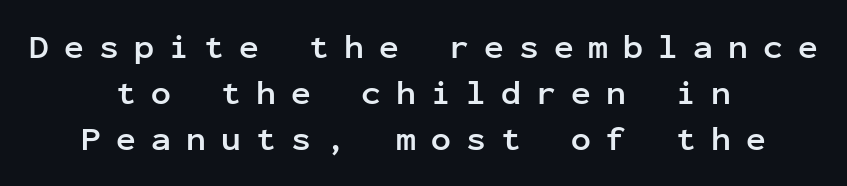
The image shows 33 px semibold sans-serif type, upright, monospaced; set centered, normal line spacing (1.39x), unusually wide letter spacing (+0.46 em), not underlined; low stroke contrast and a medium x-height.
